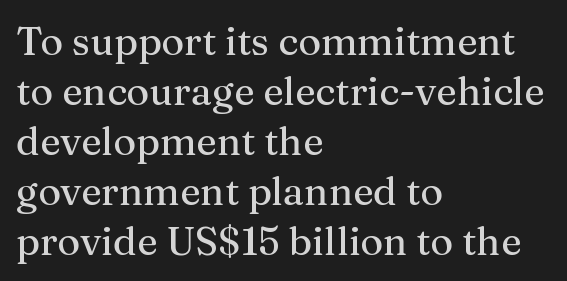
The image shows 39 px serif type, upright; set left-aligned, normal line spacing (1.28x), normal letter spacing, not underlined; medium stroke contrast and a medium x-height.
